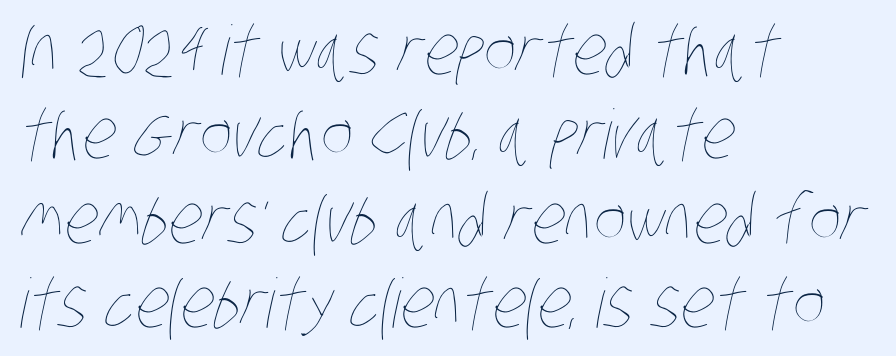
The image shows 68 px thin, condensed type; set left-aligned, line spacing 1.24x, normal letter spacing, not underlined; low stroke contrast and a large x-height.
